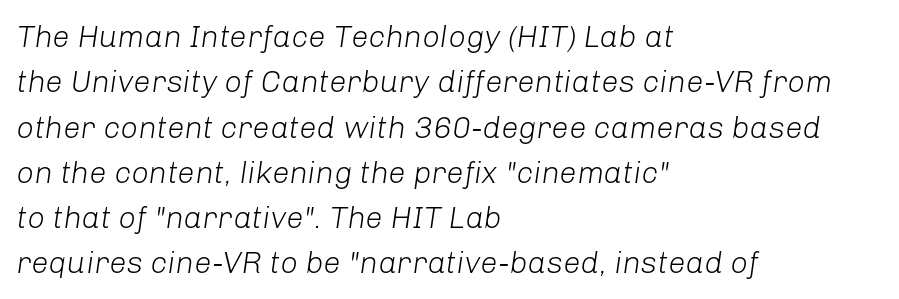
The image shows 31 px light type, italic (leaning right); set left-aligned, normal line spacing (1.46x), normal letter spacing, not underlined; low stroke contrast and a medium x-height.
